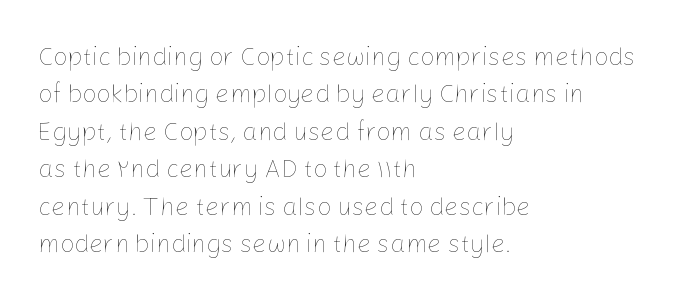
In CSS terms this would be text-align: left. Descenders are the only things crossing below the line. One glance says typical: line gaps are just what's usual. This is the regular roman posture of the typeface.
